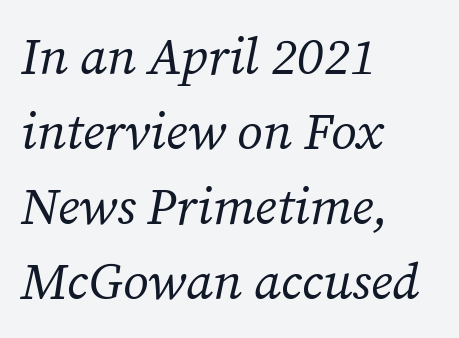
Reading down the block, your eye returns to a fixed left position each line. If you measured baseline to baseline, you'd find a middling distance. Letters rest on an invisible, unmarked baseline. Note the varied advance widths — an 'i' is clearly narrower than an 'm'. Small tapered or slab feet sit at the stroke ends, so this counts as serif.
